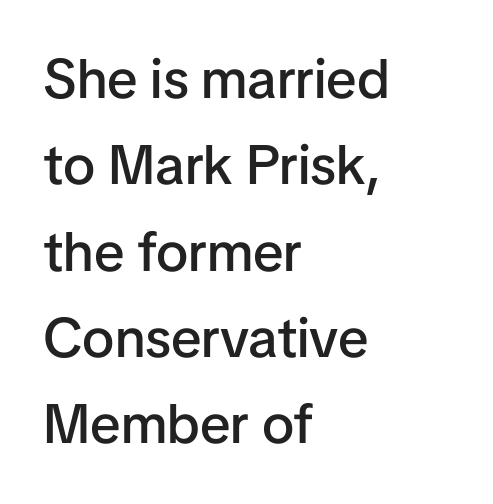
The image shows 55 px semibold sans-serif type, upright; set left-aligned, normal line spacing (1.57x), normal letter spacing, not underlined; low stroke contrast and a medium x-height.
